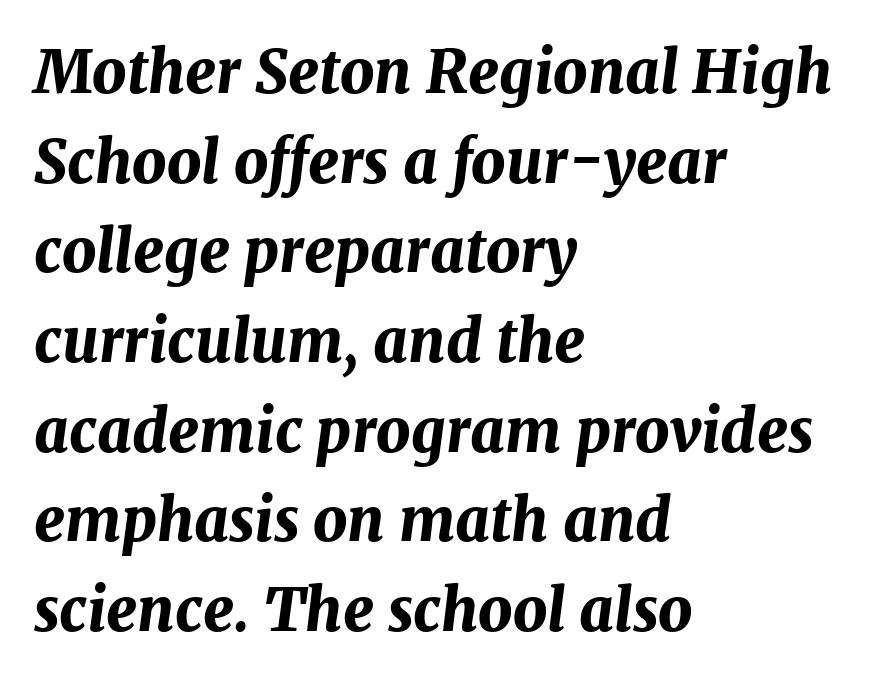
Q: Is the text bold? A: Yes.
Q: Is the text italic (slanted)? A: Yes, it leans right by about 7 degrees.
Q: Is the text underlined? A: No.
Q: How is the paragraph aligned? A: Left-aligned.
Q: Is the spacing between letters normal or unusually wide? A: Normal.
Q: Is the spacing between lines tight, normal or loose? A: Normal.
Q: Width (condensed, normal, or wide)? A: Normal.
Q: Stroke contrast? A: Medium.
Q: x-height? A: Medium.
Q: Monospaced? A: No.
